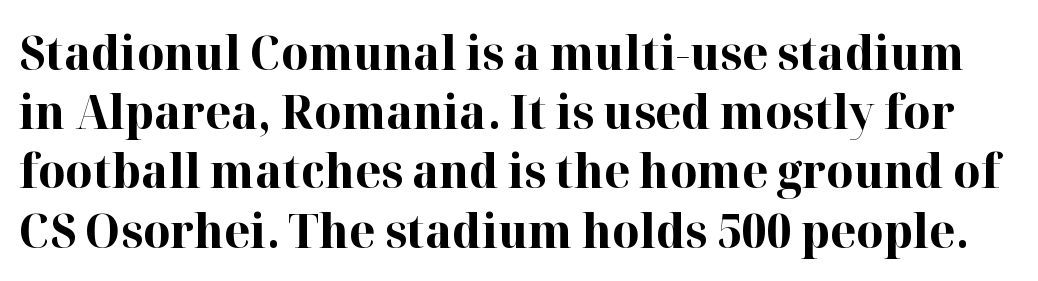
{"serif": "yes", "italic": "no", "bold": "yes", "weight": "bold", "width": "normal", "stroke_contrast": "high", "x_height": "medium", "monospaced": "no", "underline": "no", "line_spacing": "normal", "line_spacing_ratio": 1.26, "letter_spacing": "normal", "letter_spacing_em": 0.0, "glyph_px": 47}
